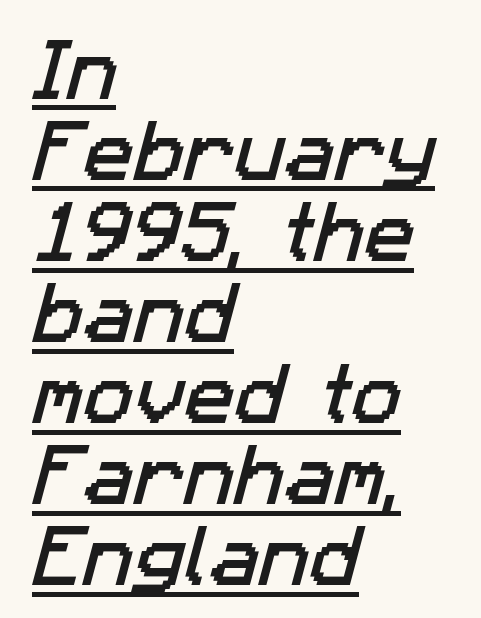
The image shows 67 px sans-serif type; set left-aligned, line spacing 1.21x, normal letter spacing, underlined; low stroke contrast and a medium x-height.
